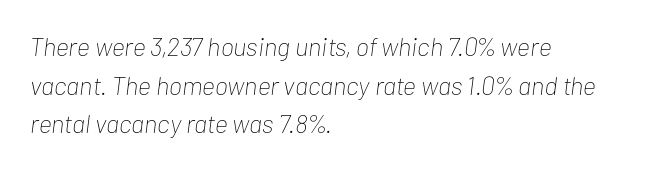
{"italic": "yes", "lean": "right", "slant_degrees": 7, "bold": "no", "underline": "no", "align": "left", "line_spacing": "normal", "line_spacing_ratio": 1.49, "letter_spacing": "normal", "letter_spacing_em": 0.0, "glyph_px": 26}
